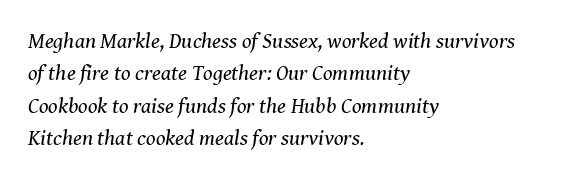
Q: Is the text bold? A: No.
Q: Is the text italic (slanted)? A: Yes, it leans right by about 8 degrees.
Q: Is the text underlined? A: No.
Q: How is the paragraph aligned? A: Left-aligned.
Q: Is the spacing between letters normal or unusually wide? A: Normal.
Q: Is the spacing between lines tight, normal or loose? A: Normal.
